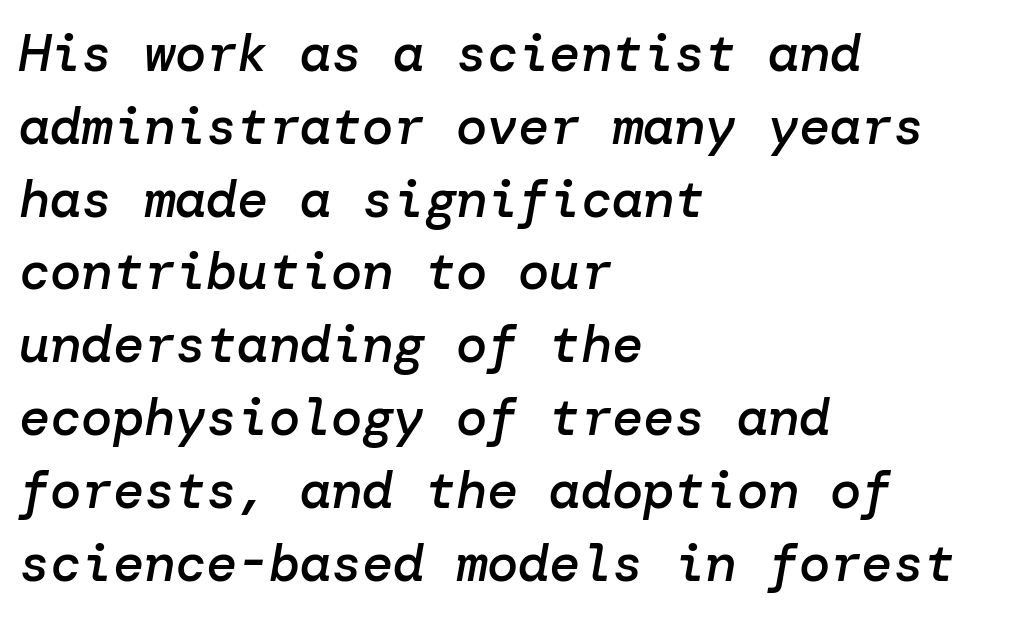
{"italic": "yes", "lean": "right", "slant_degrees": 10, "bold": "semi", "weight": "semibold", "width": "normal", "stroke_contrast": "low", "x_height": "medium", "underline": "no", "align": "left", "line_spacing": "normal", "line_spacing_ratio": 1.4, "letter_spacing": "normal", "letter_spacing_em": 0.0, "glyph_px": 52}
